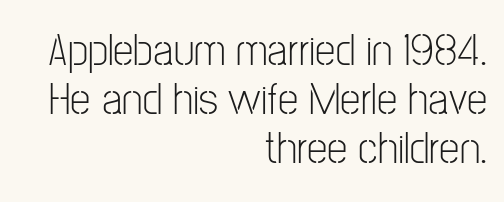
{"serif": "no", "italic": "no", "bold": "no", "weight": "light", "width": "condensed", "stroke_contrast": "low", "x_height": "medium", "monospaced": "no", "underline": "no", "align": "right", "line_spacing": "tight", "line_spacing_ratio": 1.06, "letter_spacing": "normal", "letter_spacing_em": 0.0, "glyph_px": 46}
